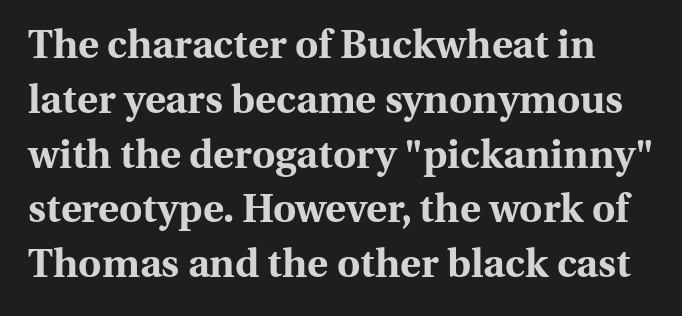
The image shows 40 px bold serif type, upright; set normal line spacing (1.37x), normal letter spacing, not underlined; medium stroke contrast and a medium x-height.
